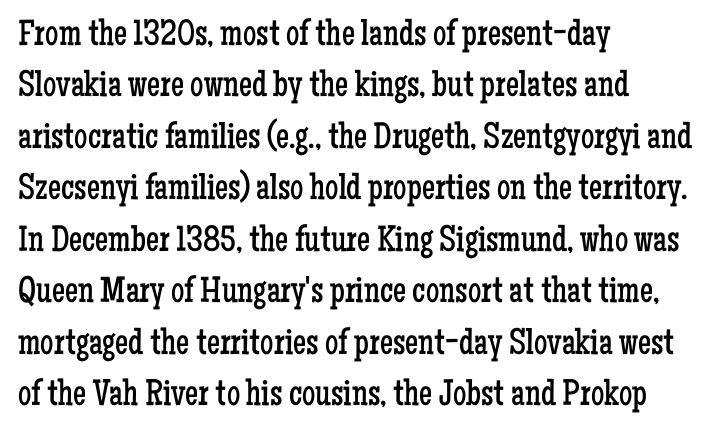
Q: Is the text bold? A: No.
Q: Is the text italic (slanted)? A: No, it is upright.
Q: Is the typeface a serif or a sans-serif typeface? A: Serif.
Q: Is the text underlined? A: No.
Q: How is the paragraph aligned? A: Left-aligned.
Q: Is the spacing between letters normal or unusually wide? A: Normal.
Q: Is the spacing between lines tight, normal or loose? A: Normal.
Q: Width (condensed, normal, or wide)? A: Condensed.
Q: Stroke contrast? A: Low.
Q: x-height? A: Medium.
Q: Monospaced? A: No.
